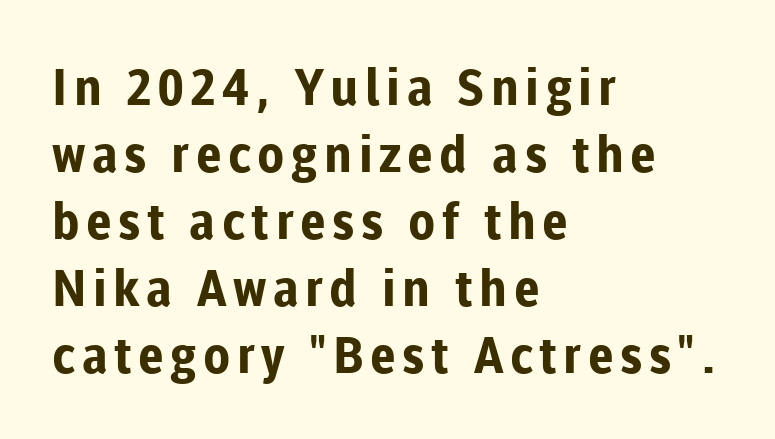
{"serif": "no", "italic": "no", "bold": "yes", "weight": "bold", "width": "normal", "stroke_contrast": "low", "x_height": "medium", "monospaced": "no", "underline": "no", "align": "left", "line_spacing": "normal", "line_spacing_ratio": 1.34, "glyph_px": 50}
